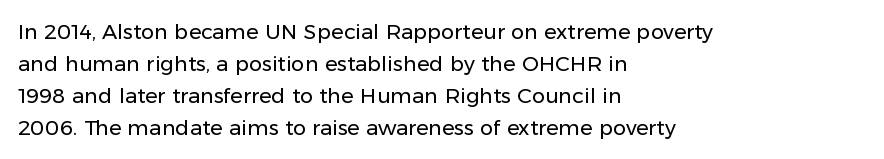
The image shows 21 px text type, upright; set left-aligned, normal line spacing (1.52x), normal letter spacing, not underlined.
